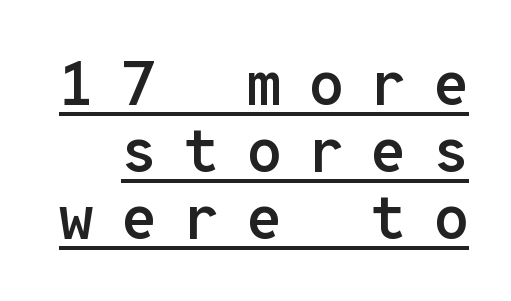
The image shows 61 px semibold sans-serif type, upright, monospaced; set tight line spacing (1.1x), unusually wide letter spacing (+0.46 em), underlined; low stroke contrast and a medium x-height.
